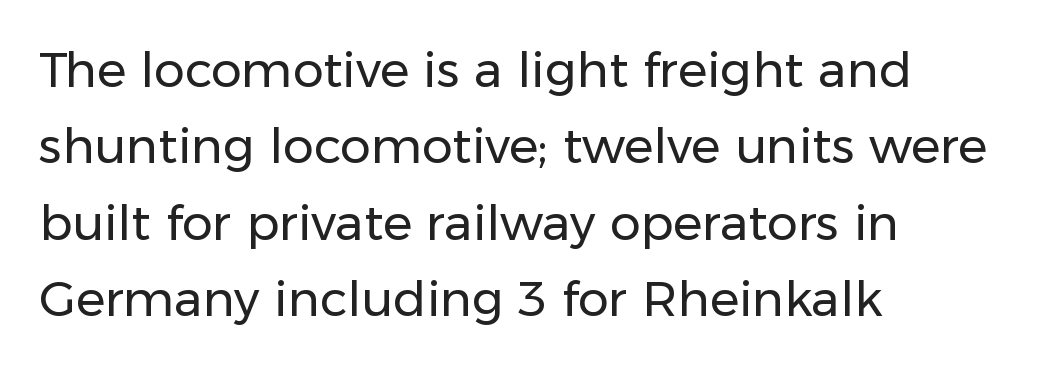
Q: Is the text bold? A: No.
Q: Is the text italic (slanted)? A: No, it is upright.
Q: Is the typeface a serif or a sans-serif typeface? A: Sans-serif.
Q: Is the text underlined? A: No.
Q: How is the paragraph aligned? A: Left-aligned.
Q: Is the spacing between letters normal or unusually wide? A: Normal.
Q: Is the spacing between lines tight, normal or loose? A: Normal.
Q: Width (condensed, normal, or wide)? A: Normal.
Q: Stroke contrast? A: Low.
Q: x-height? A: Medium.
Q: Monospaced? A: No.
